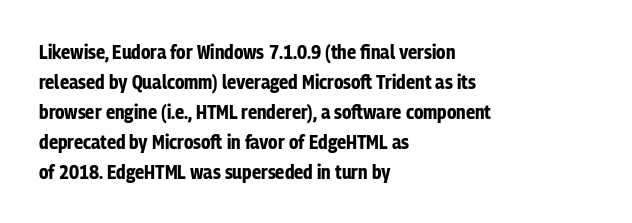
Alignment: flush left. Tall strokes in this sample are plumb rather than angled. Successive baselines arrive at the customary interval. The rendering uses a bold face; every stroke is thick and dark. The specimen omits any rule beneath the text block's lines. Short note: letters normally spaced.
